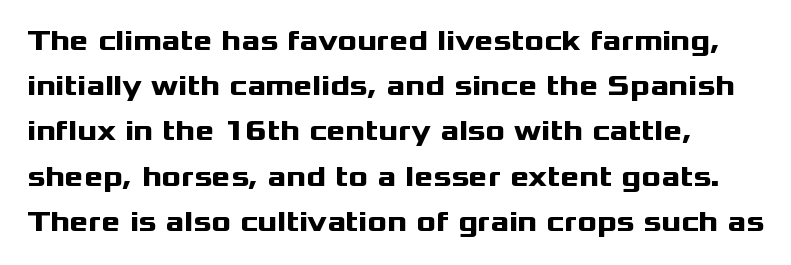
Q: Is the text bold? A: Yes.
Q: Is the text italic (slanted)? A: No, it is upright.
Q: Is the typeface a serif or a sans-serif typeface? A: Sans-serif.
Q: Is the text underlined? A: No.
Q: Is the spacing between letters normal or unusually wide? A: Normal.
Q: Is the spacing between lines tight, normal or loose? A: Normal.
Q: Width (condensed, normal, or wide)? A: Wide.
Q: Stroke contrast? A: Medium.
Q: x-height? A: Medium.
Q: Monospaced? A: No.
